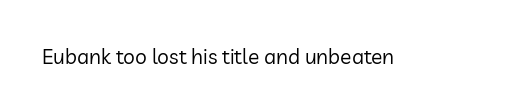
The image shows 21 px text type, upright; set normal letter spacing, not underlined.
